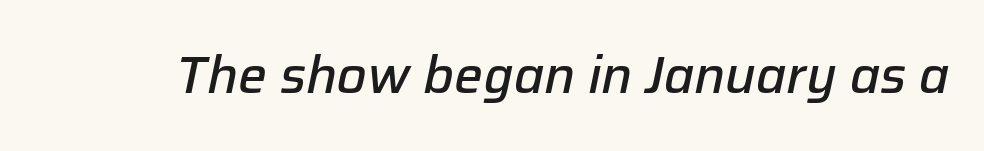
{"italic": "yes", "lean": "right", "slant_degrees": 12, "bold": "semi", "weight": "semibold", "width": "normal", "stroke_contrast": "low", "x_height": "medium", "monospaced": "no", "underline": "no", "letter_spacing": "normal", "letter_spacing_em": 0.0, "glyph_px": 51}
